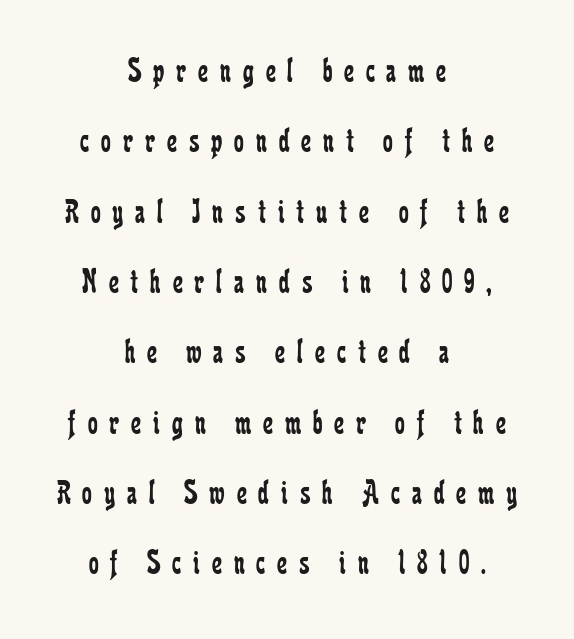
Q: Is the text bold? A: No.
Q: Is the text italic (slanted)? A: No, it is upright.
Q: Is the typeface a serif or a sans-serif typeface? A: Serif.
Q: Is the text underlined? A: No.
Q: How is the paragraph aligned? A: Centered.
Q: Is the spacing between letters normal or unusually wide? A: Unusually wide.
Q: Is the spacing between lines tight, normal or loose? A: Loose.
Q: Width (condensed, normal, or wide)? A: Condensed.
Q: Stroke contrast? A: Low.
Q: x-height? A: Medium.
Q: Monospaced? A: No.
